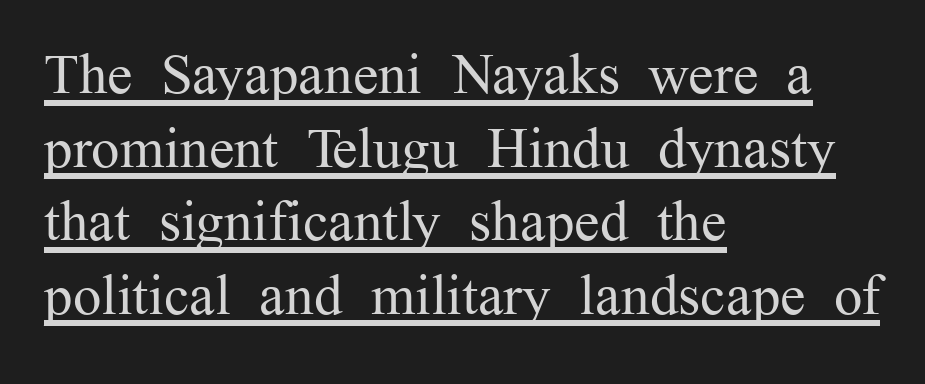
The image shows 57 px regular-weight serif type, upright; set left-aligned, normal line spacing (1.29x), normal letter spacing, underlined; medium stroke contrast and a medium x-height.
